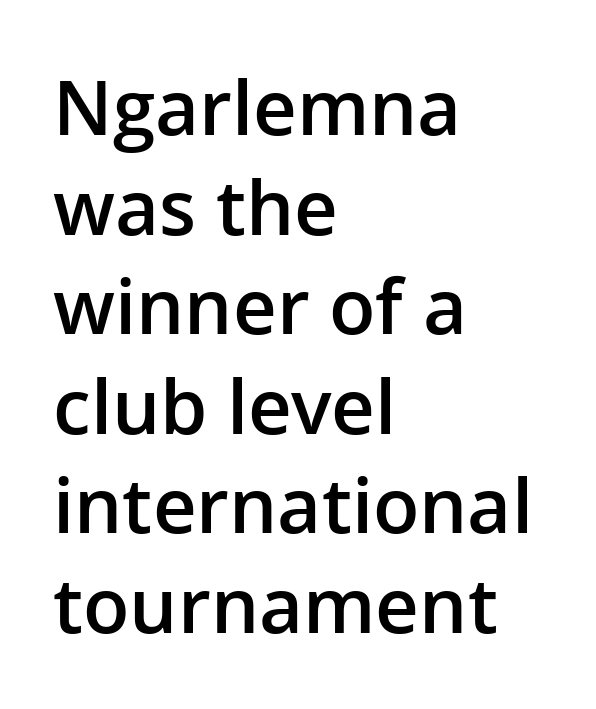
Compared with typical body copy, the letter spacing here is the same. Looks like regular typesetting: each glyph gets only the width it needs. The lines in this sample share a left origin and differ only in where they stop. Rule under the text: the space is simply empty.
